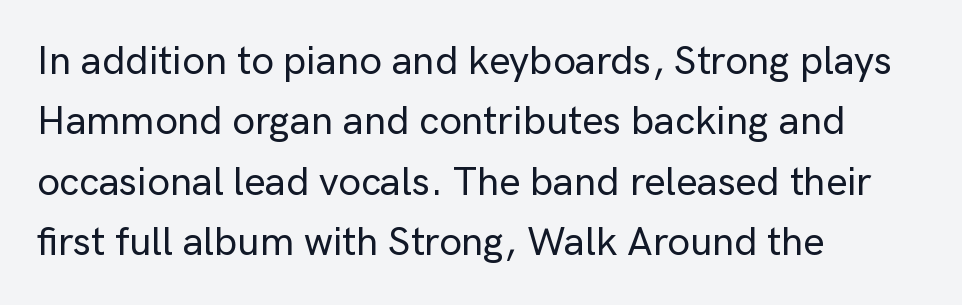
Q: Is the text italic (slanted)? A: No, it is upright.
Q: Is the typeface a serif or a sans-serif typeface? A: Sans-serif.
Q: Is the text underlined? A: No.
Q: How is the paragraph aligned? A: Left-aligned.
Q: Is the spacing between letters normal or unusually wide? A: Normal.
Q: Is the spacing between lines tight, normal or loose? A: Normal.
Q: Width (condensed, normal, or wide)? A: Normal.
Q: Stroke contrast? A: Low.
Q: x-height? A: Medium.
Q: Monospaced? A: No.
